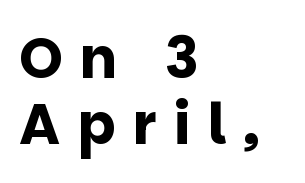
A dark, heavy texture on the line: the type is bold. Horizontal alignment here is leftward, the default for most running prose. Loose tracking; the words dissolve into strings of separated letters. Ascenders rise straight up at ninety degrees.
